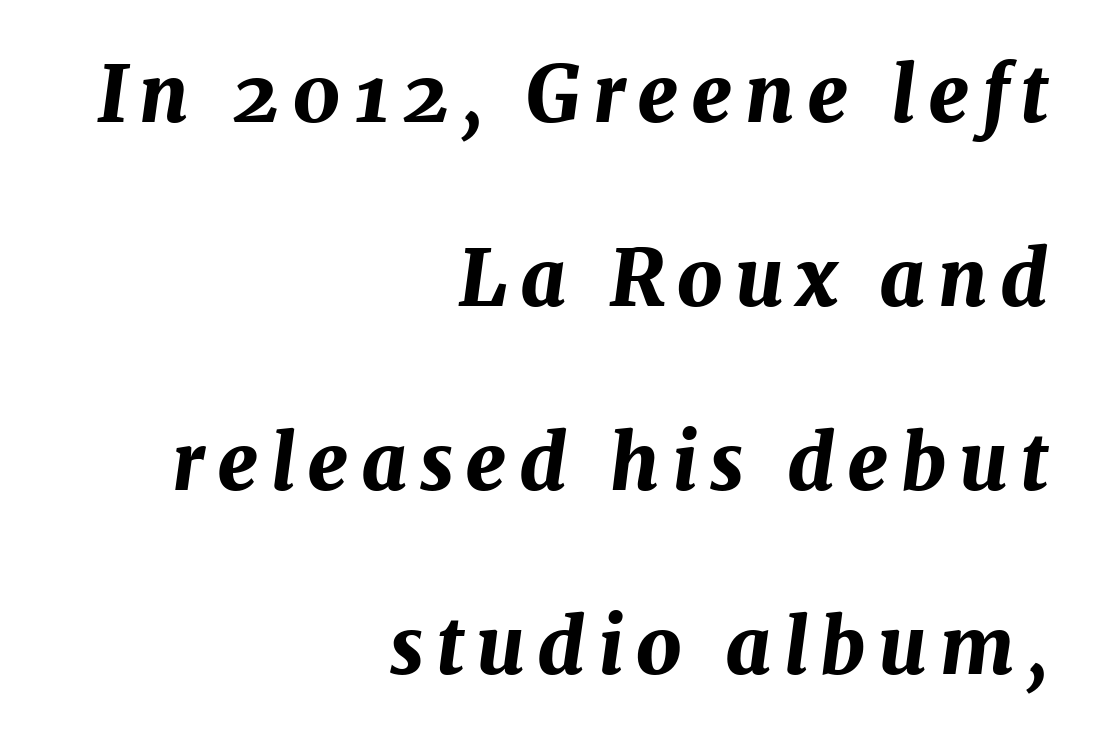
The image shows 78 px bold type, italic (leaning right); set right-aligned, loose line spacing (2.36x), not underlined; medium stroke contrast and a medium x-height.
